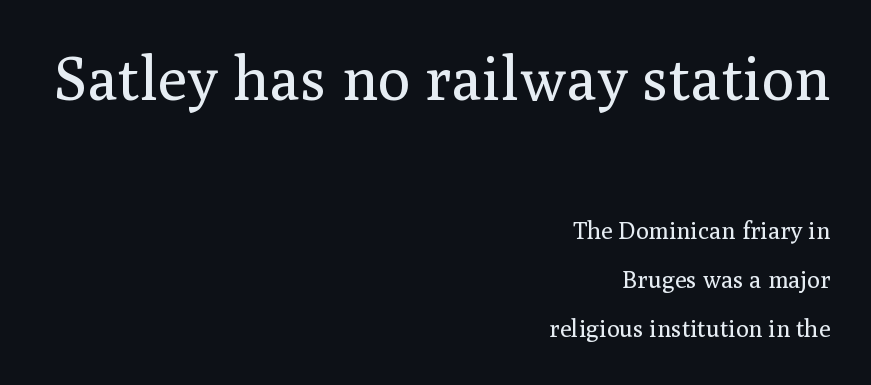
The image shows 61 px regular-weight serif type, upright; set right-aligned, loose line spacing (2.05x), normal letter spacing, not underlined; the first (top) block is 2.54x larger; medium stroke contrast and a medium x-height.
